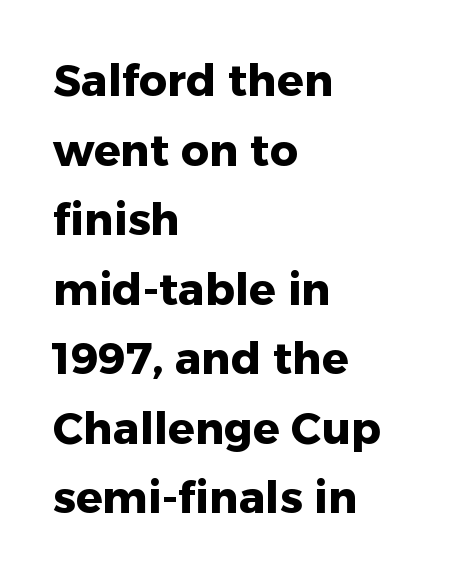
{"serif": "no", "italic": "no", "bold": "yes", "weight": "heavy", "width": "normal", "stroke_contrast": "low", "x_height": "medium", "monospaced": "no", "underline": "no", "align": "left", "line_spacing": "normal", "line_spacing_ratio": 1.58, "letter_spacing": "normal", "letter_spacing_em": 0.0, "glyph_px": 44}
